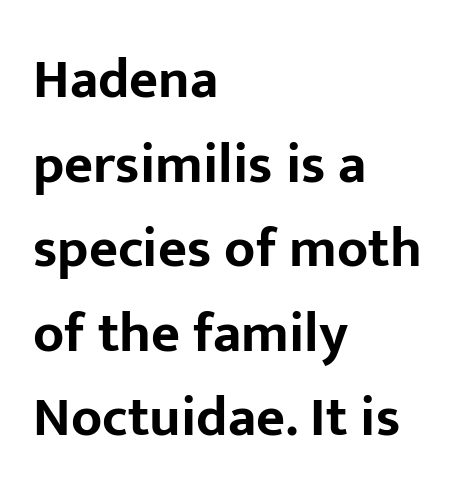
{"serif": "no", "italic": "no", "bold": "yes", "weight": "bold", "width": "normal", "stroke_contrast": "low", "x_height": "medium", "monospaced": "no", "underline": "no", "align": "left", "line_spacing": "normal", "line_spacing_ratio": 1.51, "letter_spacing": "normal", "letter_spacing_em": 0.0, "glyph_px": 56}
